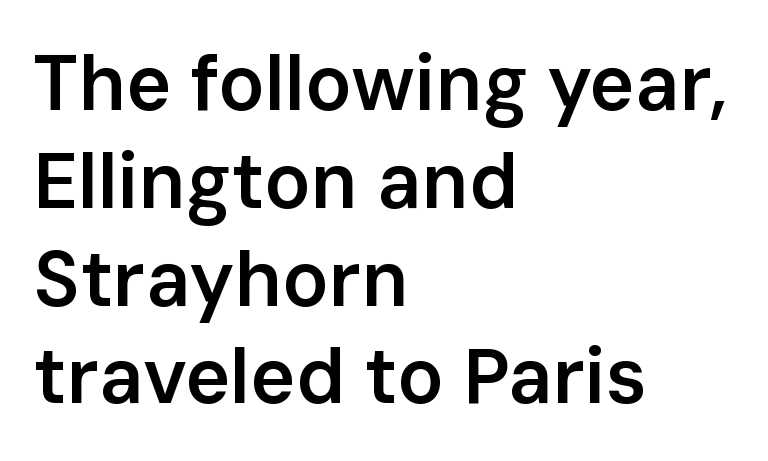
{"serif": "no", "italic": "no", "bold": "semi", "weight": "semibold", "width": "normal", "stroke_contrast": "low", "x_height": "medium", "monospaced": "no", "underline": "no", "align": "left", "line_spacing": "normal", "line_spacing_ratio": 1.27, "letter_spacing": "normal", "letter_spacing_em": 0.0, "glyph_px": 77}
